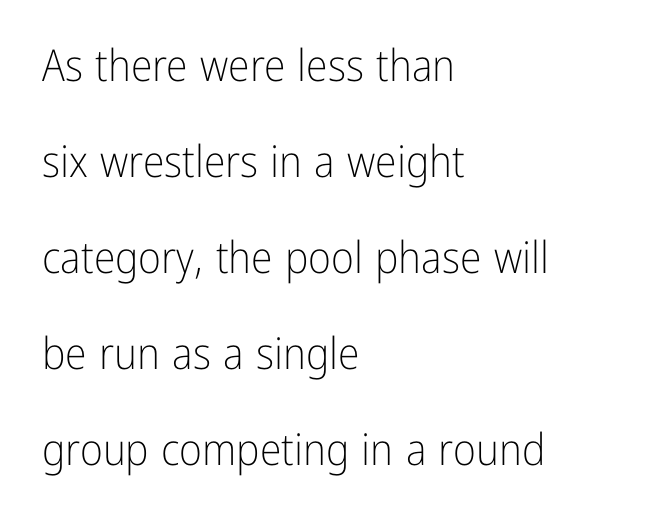
{"serif": "no", "italic": "no", "bold": "no", "weight": "light", "width": "condensed", "stroke_contrast": "low", "x_height": "medium", "monospaced": "no", "underline": "no", "align": "left", "line_spacing": "loose", "line_spacing_ratio": 2.18, "letter_spacing": "normal", "letter_spacing_em": 0.0, "glyph_px": 44}
